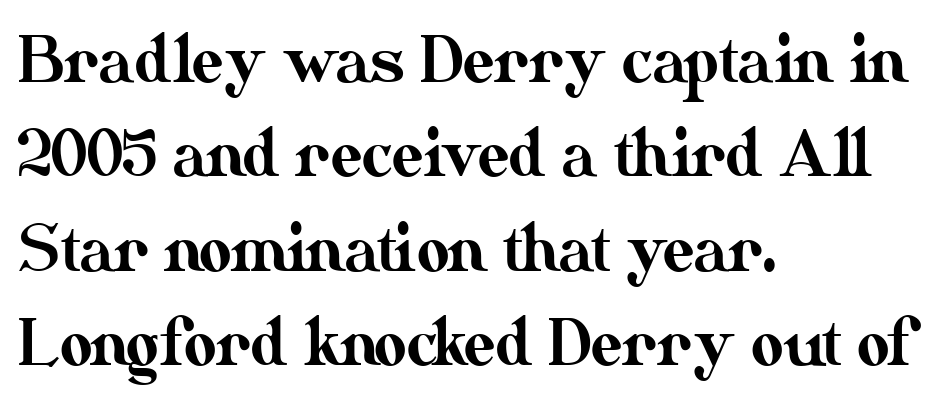
The image shows 63 px text type, upright; set left-aligned, normal line spacing (1.5x), normal letter spacing, not underlined; medium stroke contrast and a small x-height.
